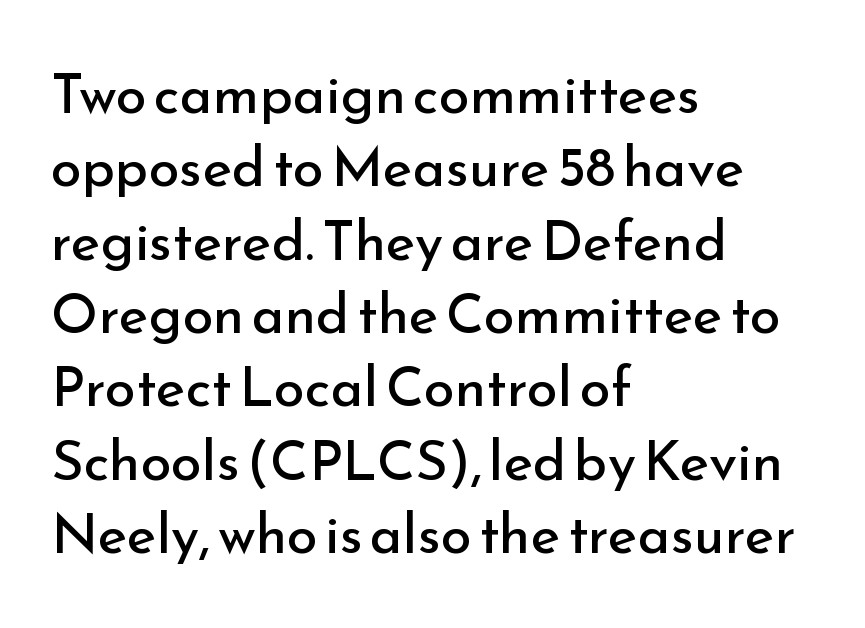
{"serif": "no", "italic": "no", "bold": "no", "weight": "regular", "width": "normal", "stroke_contrast": "low", "x_height": "small", "monospaced": "no", "underline": "no", "align": "left", "line_spacing": "normal", "line_spacing_ratio": 1.31, "letter_spacing": "normal", "letter_spacing_em": 0.0, "glyph_px": 56}
